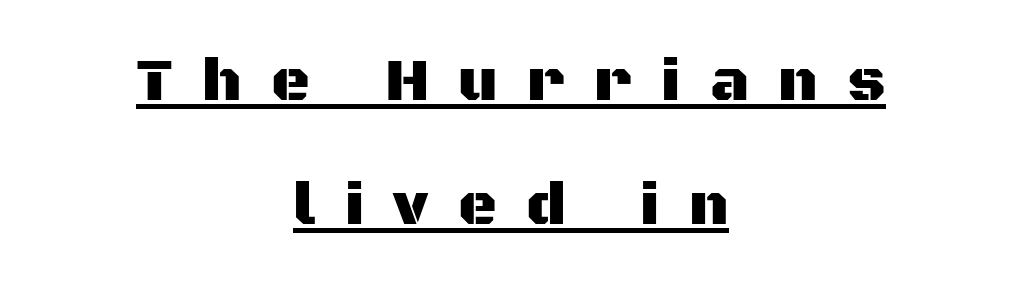
The image shows 60 px sans-serif type, upright; set centered, loose line spacing (2.06x), unusually wide letter spacing (+0.49 em), underlined; medium stroke contrast and a large x-height.
